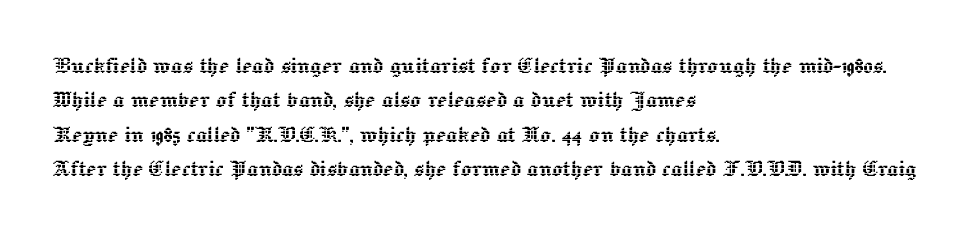
The image shows 27 px text type, upright; set left-aligned, normal line spacing (1.27x), normal letter spacing, not underlined.
